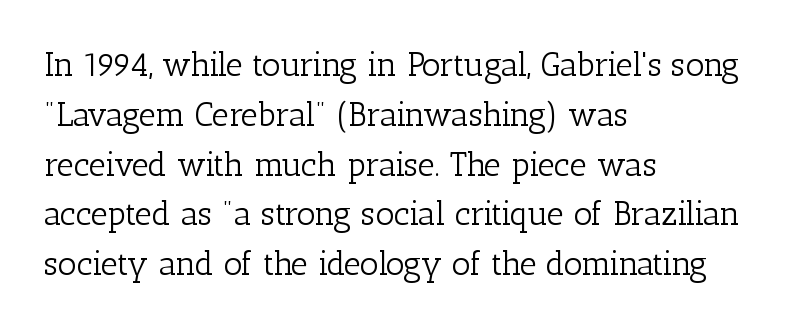
{"serif": "yes", "italic": "no", "bold": "no", "weight": "light", "width": "normal", "stroke_contrast": "low", "x_height": "medium", "monospaced": "no", "underline": "no", "align": "left", "line_spacing": "normal", "line_spacing_ratio": 1.51, "letter_spacing": "normal", "letter_spacing_em": 0.0, "glyph_px": 33}
